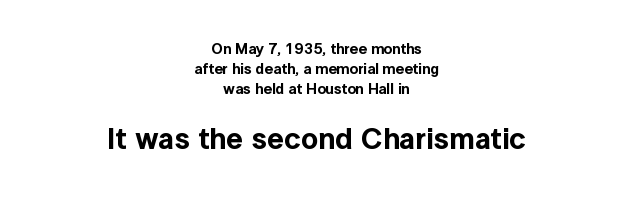
The image shows 30 px sans-serif type, upright; set centered, normal line spacing (1.32x), normal letter spacing, not underlined; the second (bottom) block is 2.0x larger; a medium x-height.
